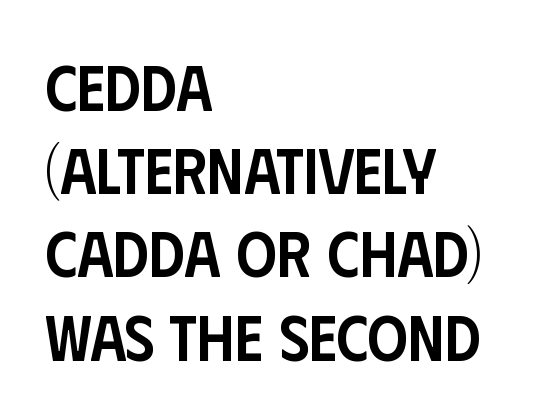
Q: Is the text bold? A: Semi-bold.
Q: Is the text italic (slanted)? A: No, it is upright.
Q: Is the typeface a serif or a sans-serif typeface? A: Sans-serif.
Q: Is the text underlined? A: No.
Q: How is the paragraph aligned? A: Left-aligned.
Q: Is the spacing between letters normal or unusually wide? A: Normal.
Q: Is the spacing between lines tight, normal or loose? A: Normal.
Q: Width (condensed, normal, or wide)? A: Condensed.
Q: Stroke contrast? A: Low.
Q: x-height? A: Large.
Q: Monospaced? A: No.
